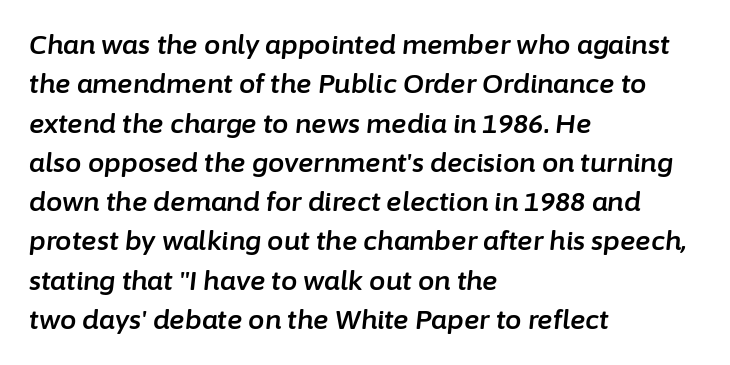
Typeset ragged right — the left edge is the straight one. A typesetter would call this leading conventional body-copy spacing. Here the glyphs are tracked normally, forming tight word shapes. If you drew a line through each stem, it would be angled. Each row of text sits above clean, open space.
